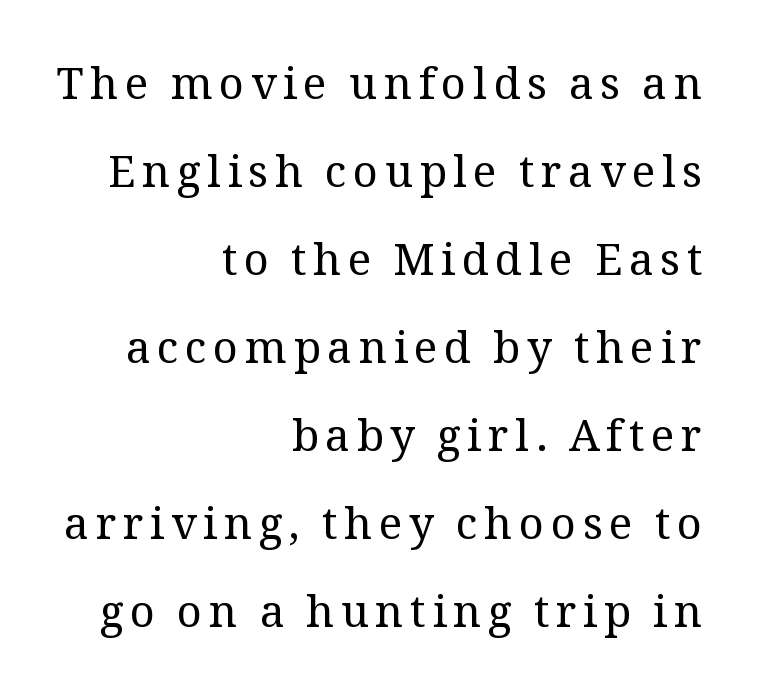
{"serif": "yes", "italic": "no", "bold": "no", "weight": "regular", "width": "normal", "stroke_contrast": "medium", "x_height": "medium", "monospaced": "no", "underline": "no", "align": "right", "line_spacing": "loose", "line_spacing_ratio": 2.0, "glyph_px": 44}
